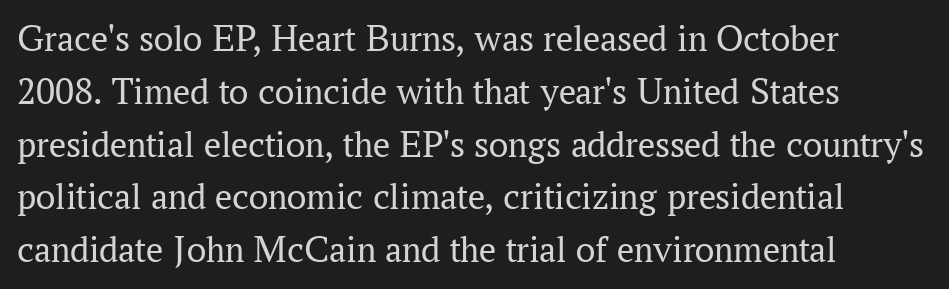
The compositor pushed each line to the left boundary. Type style note: has serifs. Short note: letters normally spaced. The rendering uses natural spacing where letterforms have individual widths. The letters stand straight up with perfectly vertical stems. These lines sit exactly where default settings would place them.
